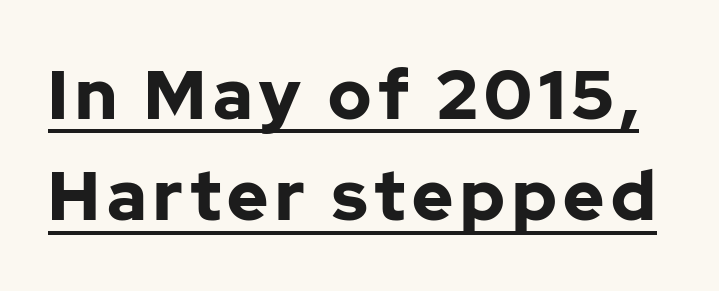
The image shows 69 px bold sans-serif type, upright; set normal line spacing (1.47x), underlined; low stroke contrast and a medium x-height.
